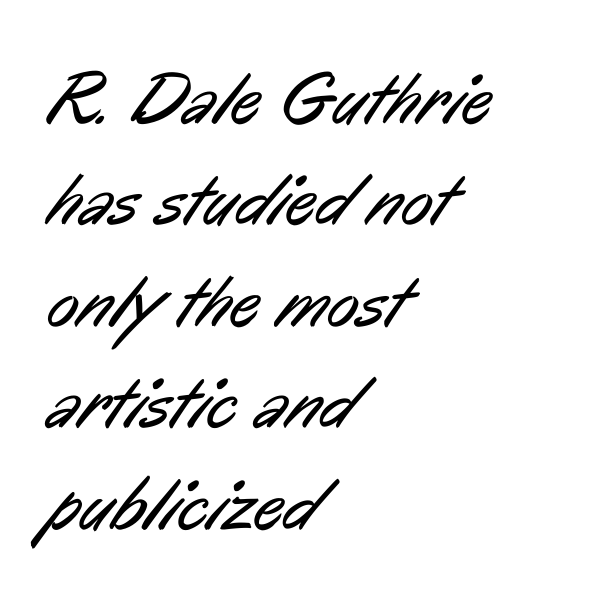
{"serif": "no", "bold": "no", "weight": "regular", "width": "condensed", "stroke_contrast": "low", "x_height": "medium", "monospaced": "no", "underline": "no", "align": "left", "line_spacing": "normal", "line_spacing_ratio": 1.37, "letter_spacing": "normal", "letter_spacing_em": 0.0, "glyph_px": 74}
